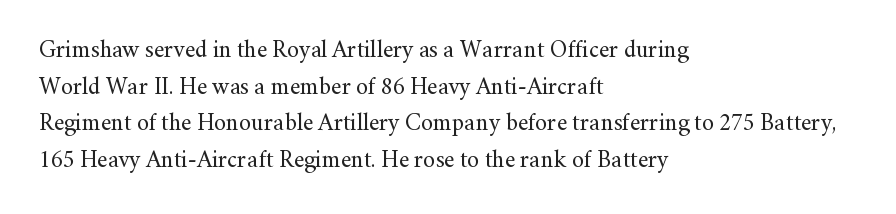
Q: Is the text bold? A: No.
Q: Is the text italic (slanted)? A: No, it is upright.
Q: Is the text underlined? A: No.
Q: How is the paragraph aligned? A: Left-aligned.
Q: Is the spacing between letters normal or unusually wide? A: Normal.
Q: Is the spacing between lines tight, normal or loose? A: Normal.
